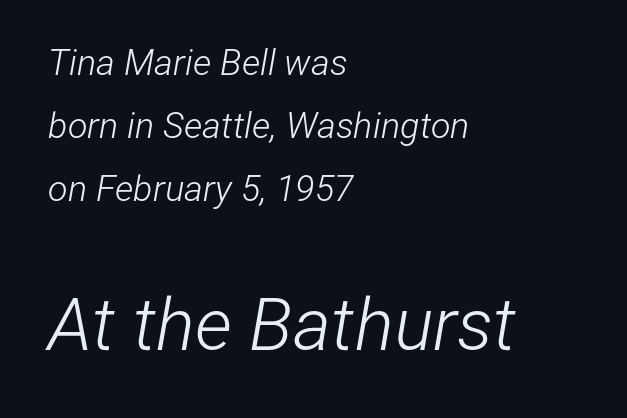
{"italic": "yes", "lean": "right", "slant_degrees": 12, "bold": "no", "weight": "light", "width": "condensed", "stroke_contrast": "low", "x_height": "medium", "monospaced": "no", "underline": "no", "align": "left", "line_spacing_ratio": 1.75, "letter_spacing": "normal", "letter_spacing_em": 0.0, "larger_block": "second", "size_ratio": 2.03, "glyph_px": 73}
